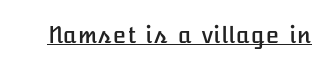
Compared with typical body copy, the letter spacing here is the same. Honestly, the underline is the first thing you notice here. No italicization has been applied; the sample stays upright.
